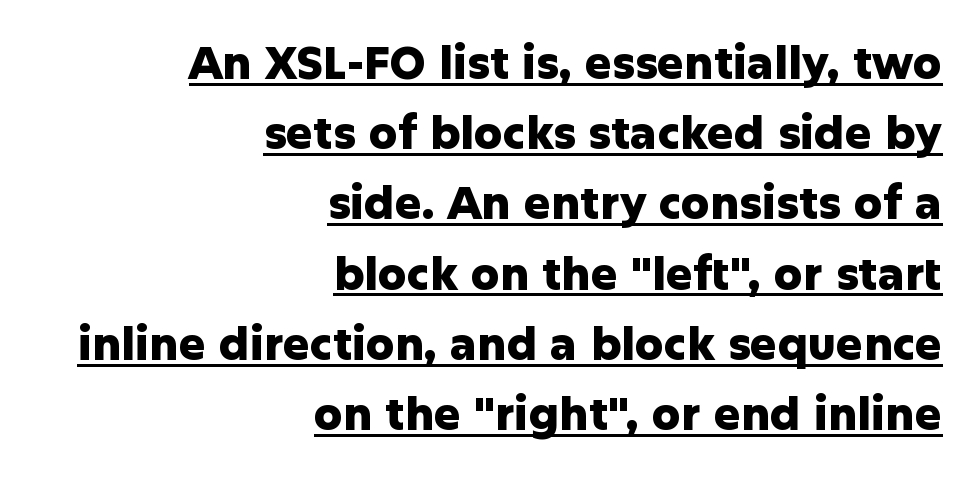
In terms of leading, this rendering sits right in the middle. Typeset ragged left — the right edge is the straight one. Note the varied advance widths — an 'i' is clearly narrower than an 'm'. Strokes here are thick enough to call this a true bold.
